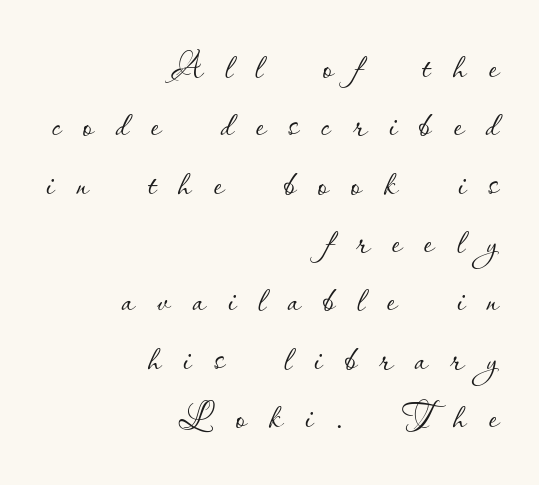
Q: Is the text bold? A: No.
Q: Is the text italic (slanted)? A: Yes.
Q: Is the text underlined? A: No.
Q: How is the paragraph aligned? A: Right-aligned.
Q: Is the spacing between letters normal or unusually wide? A: Unusually wide.
Q: Width (condensed, normal, or wide)? A: Normal.
Q: Stroke contrast? A: Low.
Q: x-height? A: Small.
Q: Monospaced? A: No.
